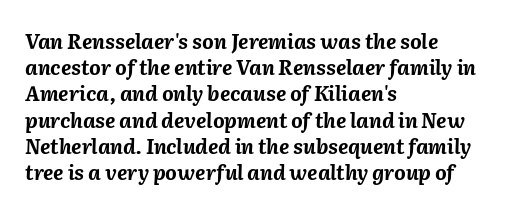
Q: Is the text bold? A: Yes.
Q: Is the text italic (slanted)? A: Yes, it leans right by about 2 degrees.
Q: Is the text underlined? A: No.
Q: How is the paragraph aligned? A: Left-aligned.
Q: Is the spacing between letters normal or unusually wide? A: Normal.
Q: Is the spacing between lines tight, normal or loose? A: Normal.
